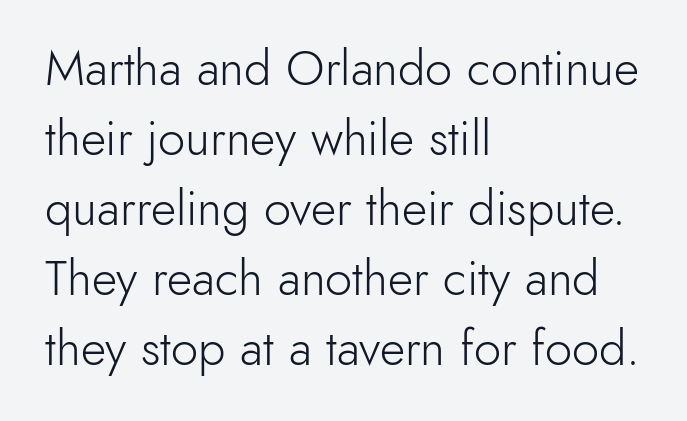
Q: Is the text bold? A: No.
Q: Is the text italic (slanted)? A: No, it is upright.
Q: Is the typeface a serif or a sans-serif typeface? A: Sans-serif.
Q: Is the text underlined? A: No.
Q: How is the paragraph aligned? A: Left-aligned.
Q: Is the spacing between letters normal or unusually wide? A: Normal.
Q: Is the spacing between lines tight, normal or loose? A: Normal.
Q: Width (condensed, normal, or wide)? A: Normal.
Q: x-height? A: Small.
Q: Monospaced? A: No.
